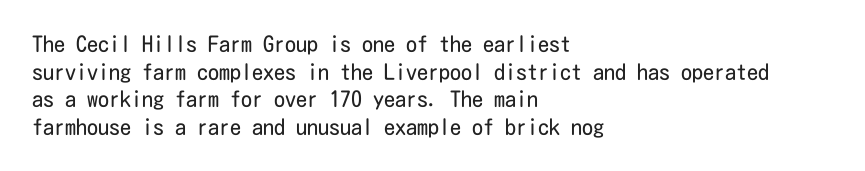
The image shows 22 px text type, upright; set left-aligned, normal line spacing (1.26x), normal letter spacing, not underlined.
